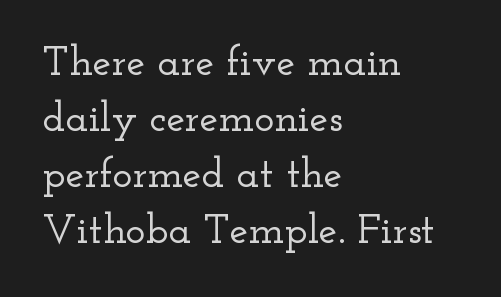
The image shows 42 px wide serif type, upright; set left-aligned, normal line spacing (1.33x), normal letter spacing, not underlined; low stroke contrast and a small x-height.
